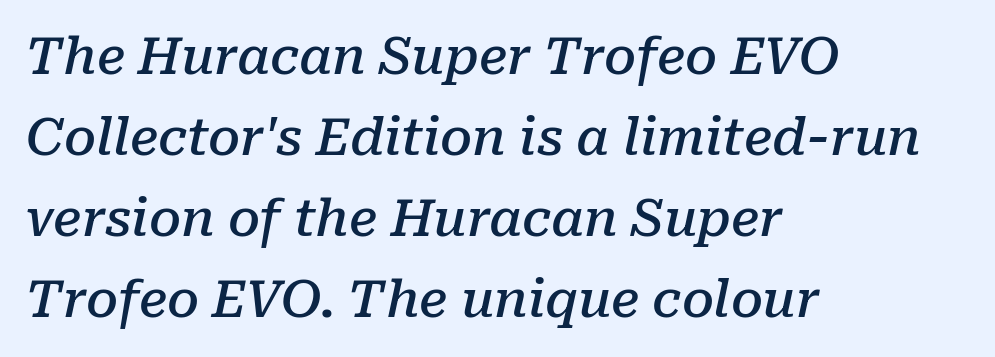
{"serif": "yes", "italic": "yes", "lean": "right", "slant_degrees": 10, "bold": "semi", "weight": "semibold", "width": "normal", "stroke_contrast": "low", "x_height": "medium", "monospaced": "no", "underline": "no", "align": "left", "line_spacing": "normal", "line_spacing_ratio": 1.59, "letter_spacing": "normal", "letter_spacing_em": 0.0, "glyph_px": 51}
